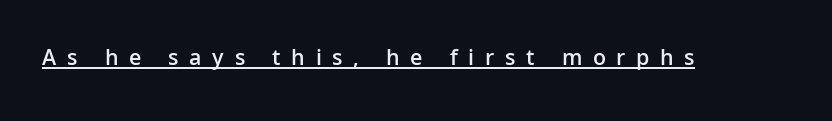
Quick note: not italic, upright. The sample has been set in demibold, a notch under bold. Between one letter and the next there's a generous, obvious gap. The specimen includes a rule beneath the text block's lines.
